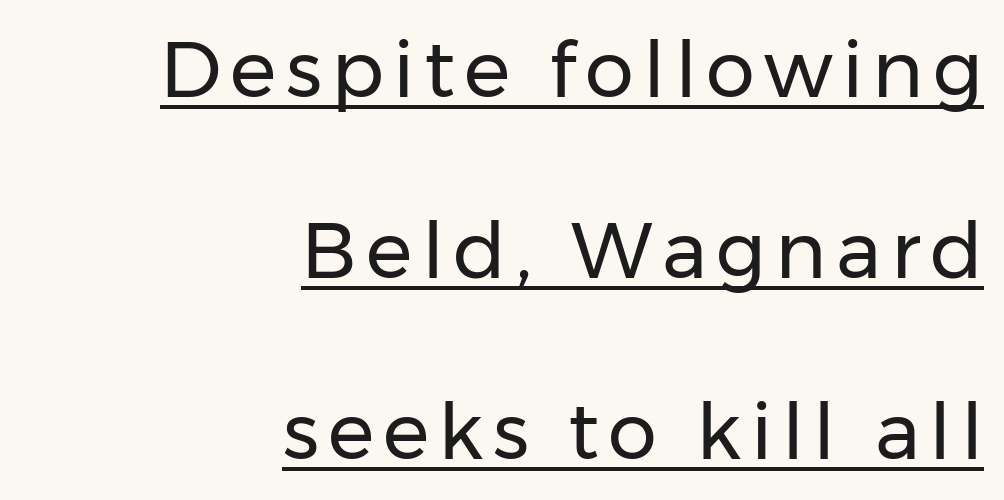
The image shows 78 px regular-weight sans-serif type, upright; set right-aligned, loose line spacing (2.32x), underlined; low stroke contrast and a medium x-height.
